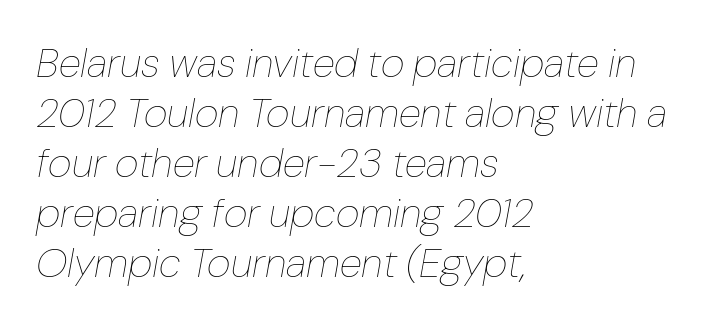
Q: Is the text bold? A: No.
Q: Is the text italic (slanted)? A: Yes, it leans right by about 10 degrees.
Q: Is the text underlined? A: No.
Q: How is the paragraph aligned? A: Left-aligned.
Q: Is the spacing between letters normal or unusually wide? A: Normal.
Q: Width (condensed, normal, or wide)? A: Normal.
Q: Stroke contrast? A: Low.
Q: x-height? A: Medium.
Q: Monospaced? A: No.
